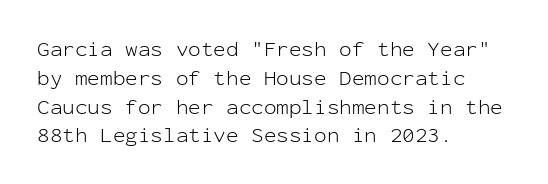
Each new line begins a customary step beneath the previous one. Stems here are at most as thick as an everyday book face. Words appear dense and cohesive because spacing is normal. Descenders hang freely into open space. The axis of the letterforms is exactly vertical.
